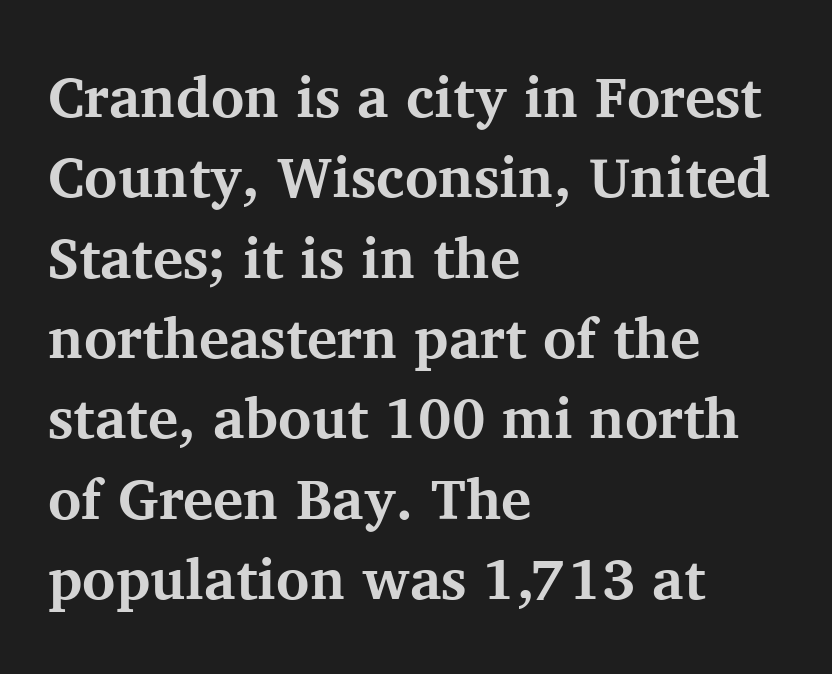
Clear beneath every line of the passage. Line beginnings align vertically; line endings do not. These lines keep a tight, regular rhythm from letter to letter. Bold? Absolutely — the strokes are thick and heavy.
